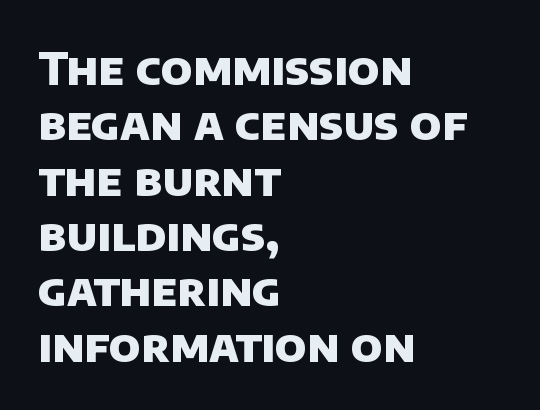
The typesetter chose a ragged-right arrangement here. This sample has the flowing, uneven cadence of proportional lettering. Is this a sans? Yes — the strokes have no serifs. Clear beneath every line of the passage. Nobody touched the tracking dial on this one. This is heavy type, rendered in bold.
